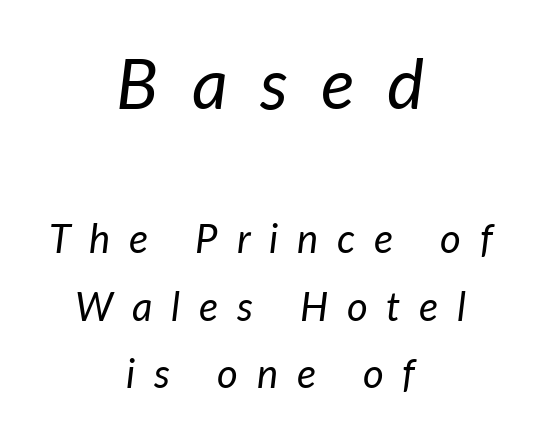
Q: Is the text bold? A: No.
Q: Is the text italic (slanted)? A: Yes, it leans right by about 7 degrees.
Q: Is the text underlined? A: No.
Q: How is the paragraph aligned? A: Centered.
Q: Is the spacing between letters normal or unusually wide? A: Unusually wide.
Q: Is the spacing between lines tight, normal or loose? A: Normal.
Q: Which block of text is set in a larger size, the first (top) or the second (bottom)? A: The first (top) one.
Q: Width (condensed, normal, or wide)? A: Normal.
Q: Stroke contrast? A: Low.
Q: x-height? A: Medium.
Q: Monospaced? A: No.
